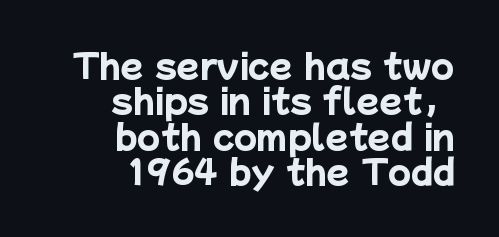
Q: Is the text bold? A: Yes.
Q: Is the typeface a serif or a sans-serif typeface? A: Sans-serif.
Q: Is the text underlined? A: No.
Q: How is the paragraph aligned? A: Right-aligned.
Q: Is the spacing between letters normal or unusually wide? A: Normal.
Q: Is the spacing between lines tight, normal or loose? A: Tight.
Q: Width (condensed, normal, or wide)? A: Normal.
Q: Stroke contrast? A: Low.
Q: x-height? A: Medium.
Q: Monospaced? A: No.
